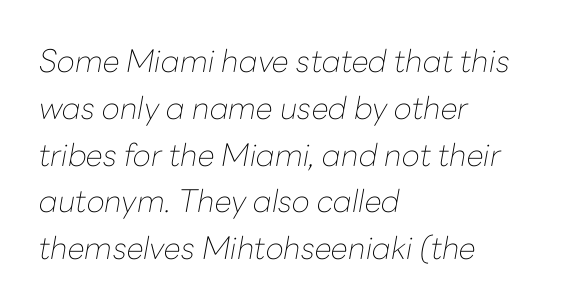
The image shows 31 px thin type, italic (leaning right); set left-aligned, normal line spacing (1.51x), normal letter spacing, not underlined; low stroke contrast and a medium x-height.
